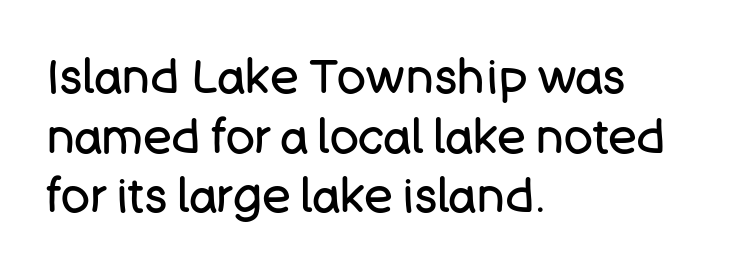
The image shows 48 px regular-weight sans-serif type, upright; set left-aligned, line spacing 1.24x, normal letter spacing, not underlined; low stroke contrast and a large x-height.
